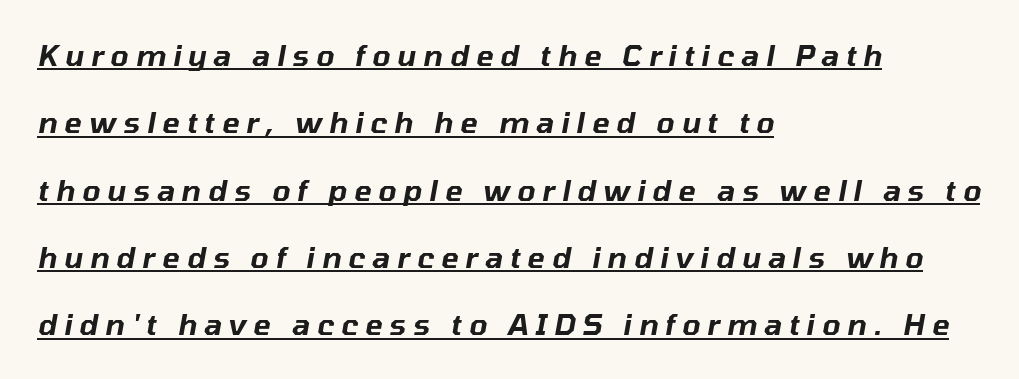
This block would shrink considerably if given ordinary leading; it's expanded now. Words appear elongated and porous because spacing is wide. These lines are rendered in a variable-pitch font. Which margin do the lines hug? The left one — the right edge is uneven. You can see a thin bar hugging the bottom of the glyphs. The passage shown leans; its letterforms are oblique.
